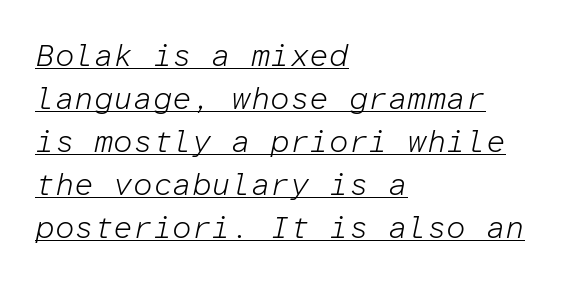
The ragged edge is on the right, which tells us the setting is flush left. Underlining? Definitely there. A typesetter would call this zero additional tracking. Summary of vertical rhythm: regular, with standard interline spacing.
